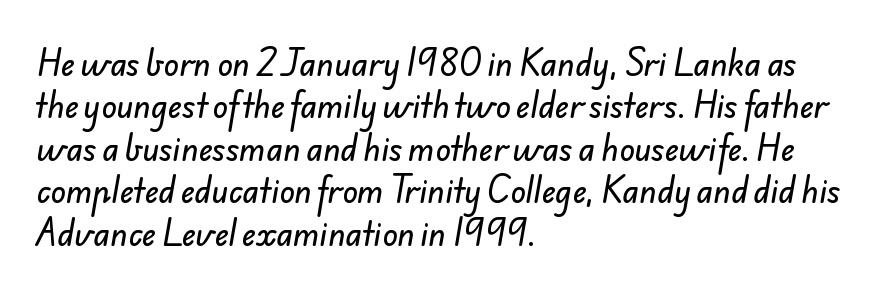
{"serif": "no", "width": "normal", "stroke_contrast": "low", "x_height": "small", "monospaced": "no", "underline": "no", "align": "left", "line_spacing": "normal", "line_spacing_ratio": 1.37, "letter_spacing": "normal", "letter_spacing_em": 0.0, "glyph_px": 31}
